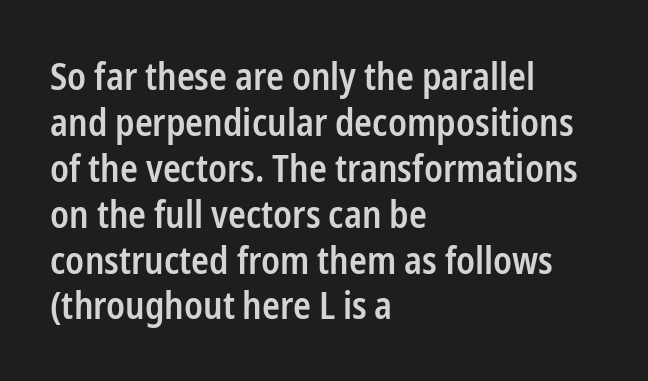
Each glyph is drawn with semibold strokes, heavier than normal yet not fully bold. Descenders are the only things crossing below the line. If you drew a line through each stem, it would be perfectly vertical. The face used here is proportionally spaced, like ordinary book or web type.
